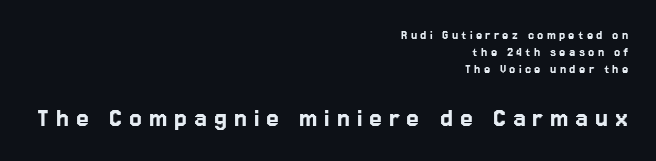
The image shows 29 px sans-serif type, upright; set right-aligned, line spacing 1.23x, unusually wide letter spacing (+0.24 em), not underlined; the second (bottom) block is 2.07x larger; low stroke contrast and a medium x-height.
